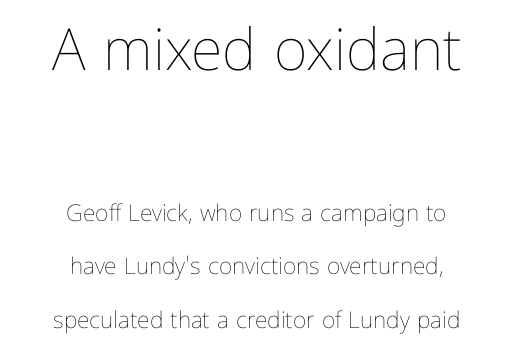
The image shows 58 px thin type, upright; set centered, loose line spacing (2.33x), normal letter spacing, not underlined; the first (top) block is 2.52x larger; low stroke contrast and a medium x-height.
